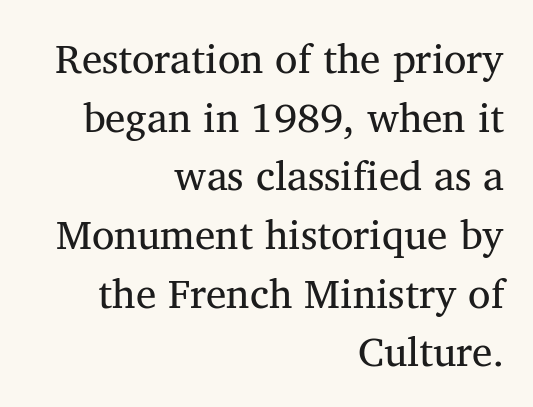
No word sits above an underline. This rendering leaves character spacing at its baseline value. Stroke terminals: seriffed. What's the leading like? Ordinary, nothing unusual.
